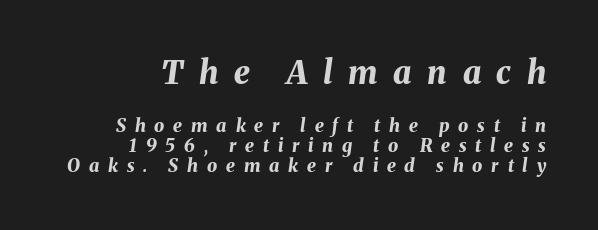
{"italic": "yes", "lean": "right", "slant_degrees": 8, "bold": "yes", "weight": "bold", "width": "normal", "stroke_contrast": "medium", "x_height": "medium", "monospaced": "no", "underline": "no", "align": "right", "line_spacing": "tight", "line_spacing_ratio": 1.13, "letter_spacing": "wide", "letter_spacing_em": 0.49, "larger_block": "first", "size_ratio": 1.78, "glyph_px": 32}
